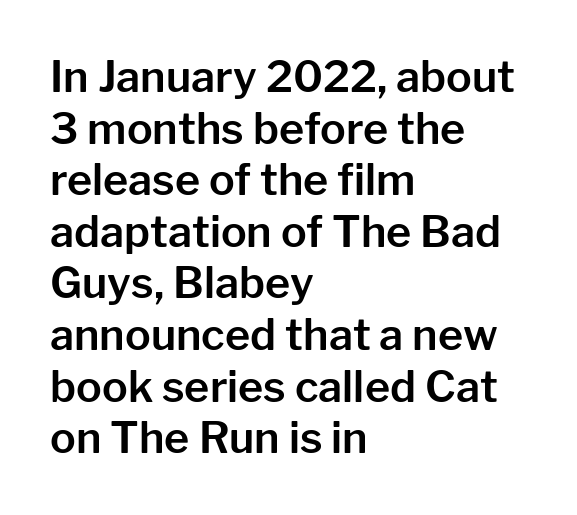
The image shows 43 px sans-serif type, upright; set left-aligned, line spacing 1.2x, normal letter spacing, not underlined; low stroke contrast and a medium x-height.
